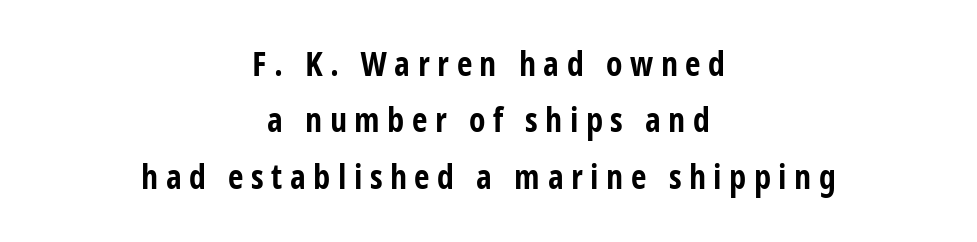
The image shows 34 px bold, condensed sans-serif type, upright; set centered, normal line spacing (1.66x), unusually wide letter spacing (+0.22 em), not underlined; low stroke contrast and a medium x-height.
